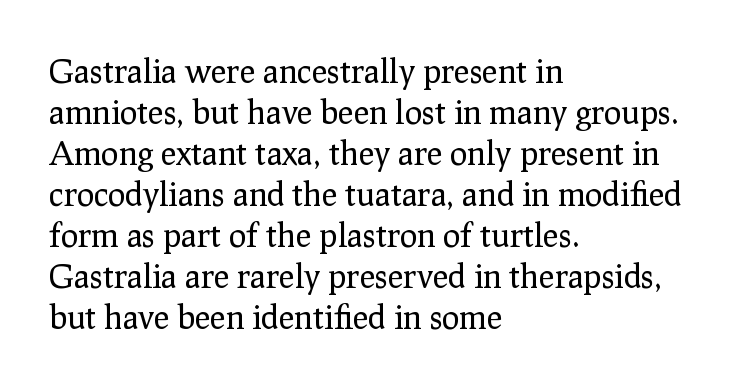
The image shows 33 px regular-weight serif type, upright; set left-aligned, line spacing 1.24x, normal letter spacing, not underlined; low stroke contrast and a medium x-height.
